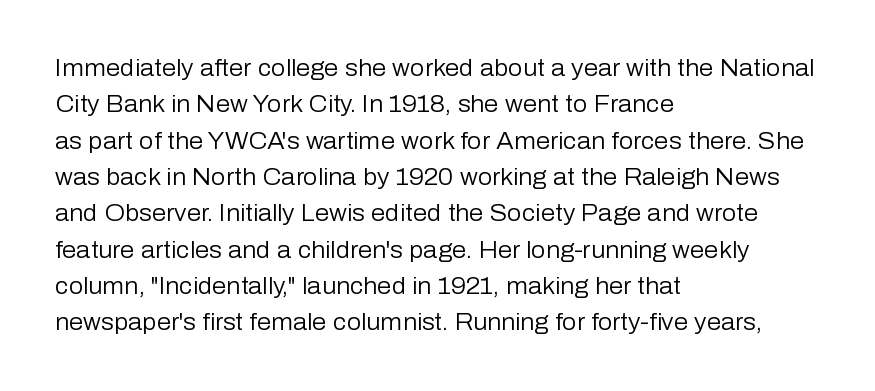
Compared with typical paragraphs, the rows here are spaced about the same. The letterforms sit at book weight or below. Ascenders rise straight up at ninety degrees. The lines are quadded left. Check the space under the baseline: it is left empty. Tracking value appears to be zero — textbook default spacing.
